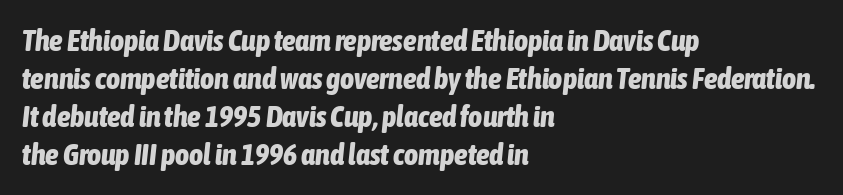
Q: Is the text bold? A: Yes.
Q: Is the text italic (slanted)? A: Yes, it leans right by about 6 degrees.
Q: Is the text underlined? A: No.
Q: How is the paragraph aligned? A: Left-aligned.
Q: Is the spacing between letters normal or unusually wide? A: Normal.
Q: Is the spacing between lines tight, normal or loose? A: Normal.
Q: Width (condensed, normal, or wide)? A: Condensed.
Q: Stroke contrast? A: Low.
Q: x-height? A: Medium.
Q: Monospaced? A: No.
